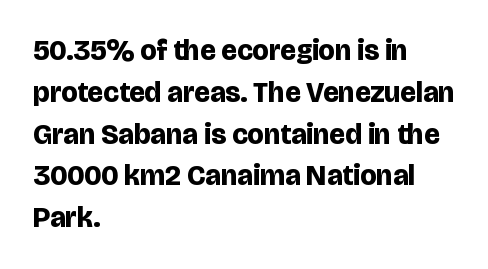
The image shows 29 px bold sans-serif type, upright; set left-aligned, normal line spacing (1.44x), normal letter spacing, not underlined; low stroke contrast and a large x-height.
